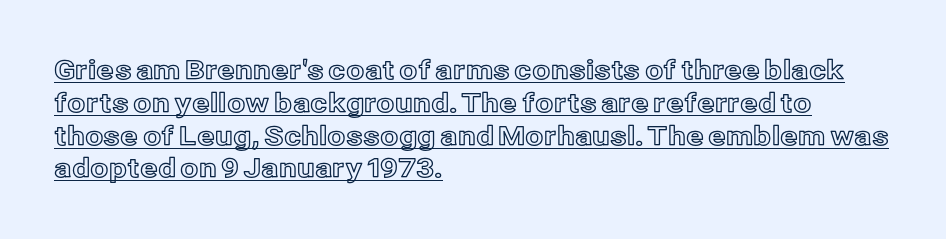
The image shows 26 px text type, upright; set left-aligned, normal line spacing (1.26x), normal letter spacing, underlined.
